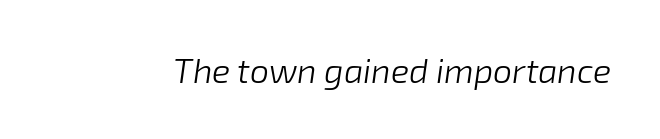
Q: Is the text bold? A: No.
Q: Is the text italic (slanted)? A: Yes, it leans right by about 8 degrees.
Q: Is the text underlined? A: No.
Q: Is the spacing between letters normal or unusually wide? A: Normal.
Q: Width (condensed, normal, or wide)? A: Normal.
Q: Stroke contrast? A: Low.
Q: x-height? A: Medium.
Q: Monospaced? A: No.
